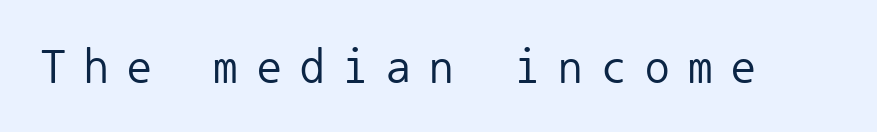
The strokes carry an ordinary text weight at most. Unmarked baselines from the first word to the last. Unlike italic type, these characters show no tilt at all. Spacing between characters has been opened up far beyond the box default.
